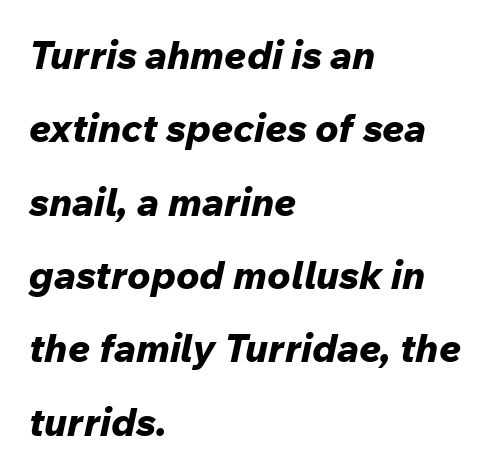
It's the slanting kind of type. Notice how the passage keeps a crisp vertical edge on the left only. Does extra space separate the letters? No, they use regular spacing. What weight is shown? A full bold with thick strokes. This sample has the flowing, uneven cadence of proportional lettering. Check the space under the baseline: it is left empty.
